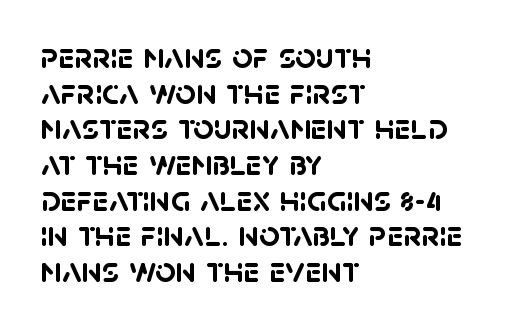
Q: Is the text bold? A: Yes.
Q: Is the typeface a serif or a sans-serif typeface? A: Sans-serif.
Q: Is the text underlined? A: No.
Q: How is the paragraph aligned? A: Left-aligned.
Q: Is the spacing between letters normal or unusually wide? A: Normal.
Q: Is the spacing between lines tight, normal or loose? A: Tight.
Q: Width (condensed, normal, or wide)? A: Normal.
Q: Stroke contrast? A: Low.
Q: x-height? A: Large.
Q: Monospaced? A: No.
